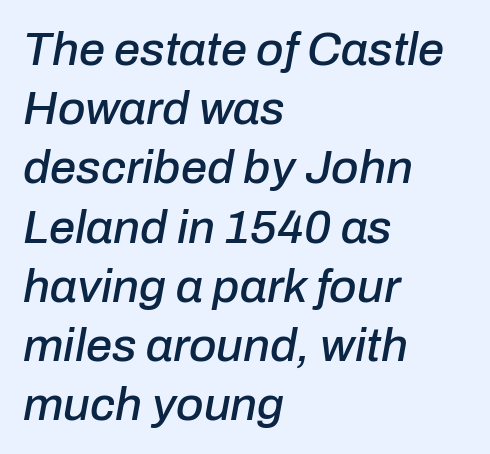
The image shows 47 px text type, italic (leaning right); set left-aligned, normal line spacing (1.26x), normal letter spacing, not underlined; low stroke contrast and a medium x-height.
